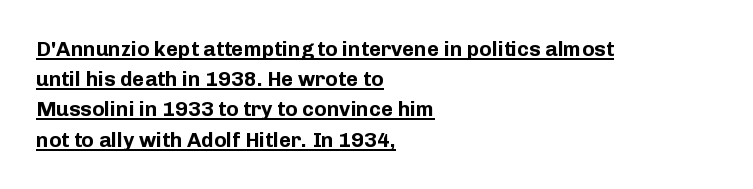
All the whitespace from short lines collects on the right. Quick note: interline space is typical. Is there any slant? The stems are plumb. Heavy, bold letterforms. The glyphs are accompanied by a horizontal stroke just below them. The passage shown has conventional tracking throughout.
